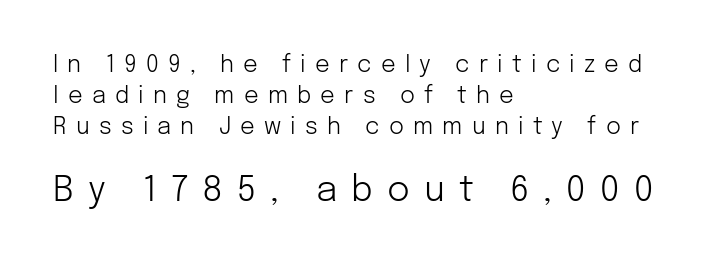
Q: Is the text bold? A: No.
Q: Is the text italic (slanted)? A: No, it is upright.
Q: Is the typeface a serif or a sans-serif typeface? A: Sans-serif.
Q: Is the text underlined? A: No.
Q: How is the paragraph aligned? A: Left-aligned.
Q: Is the spacing between letters normal or unusually wide? A: Unusually wide.
Q: Is the spacing between lines tight, normal or loose? A: Normal.
Q: Which block of text is set in a larger size, the first (top) or the second (bottom)? A: The second (bottom) one.
Q: Width (condensed, normal, or wide)? A: Normal.
Q: Stroke contrast? A: Low.
Q: x-height? A: Medium.
Q: Monospaced? A: No.
